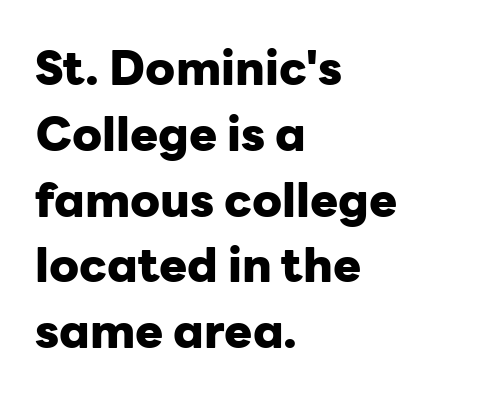
The image shows 47 px heavy sans-serif type, upright; set left-aligned, normal line spacing (1.4x), normal letter spacing, not underlined; low stroke contrast and a medium x-height.
